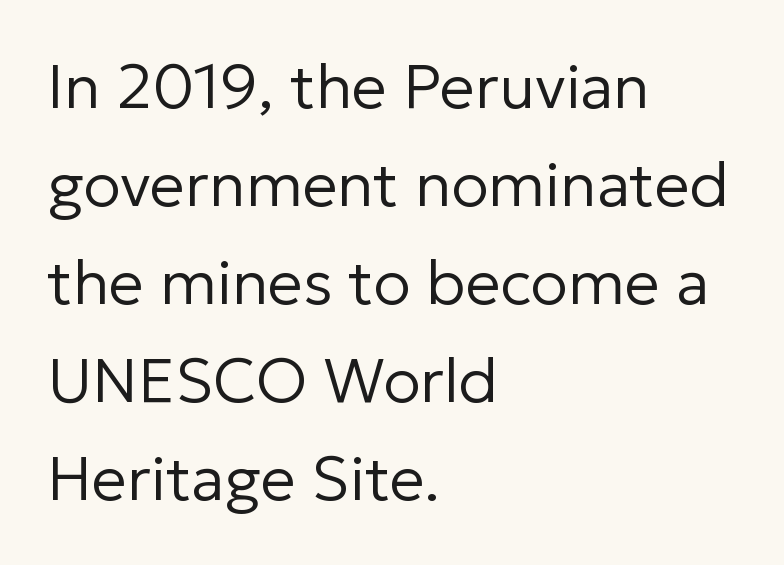
Each stroke keeps to a modest, everyday thickness or less. This is the regular roman posture of the typeface. The letters sit at their default tracking, neither squeezed nor spread. Horizontal alignment here is leftward, the default for most running prose. Looks like regular typesetting: each glyph gets only the width it needs. The designer left line spacing at the default.
